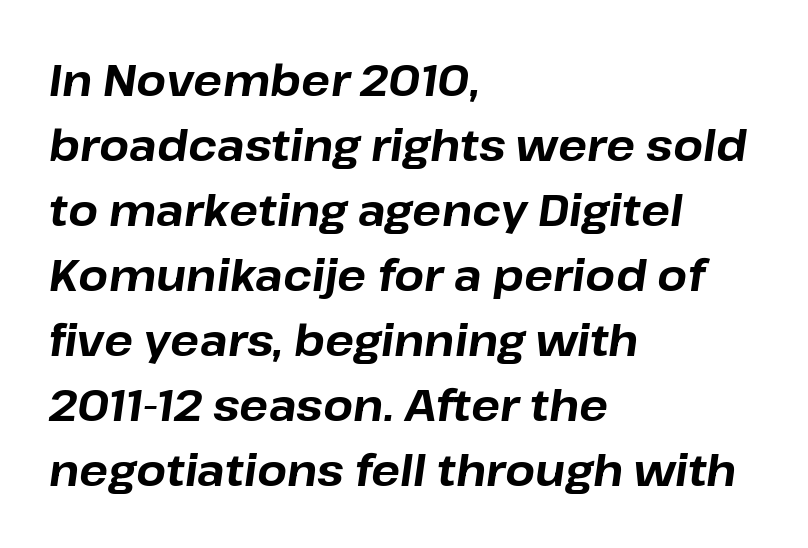
Q: Is the text bold? A: Yes.
Q: Is the text italic (slanted)? A: Yes, it leans right by about 8 degrees.
Q: Is the text underlined? A: No.
Q: How is the paragraph aligned? A: Left-aligned.
Q: Is the spacing between letters normal or unusually wide? A: Normal.
Q: Is the spacing between lines tight, normal or loose? A: Normal.
Q: Width (condensed, normal, or wide)? A: Normal.
Q: Stroke contrast? A: Low.
Q: x-height? A: Medium.
Q: Monospaced? A: No.
